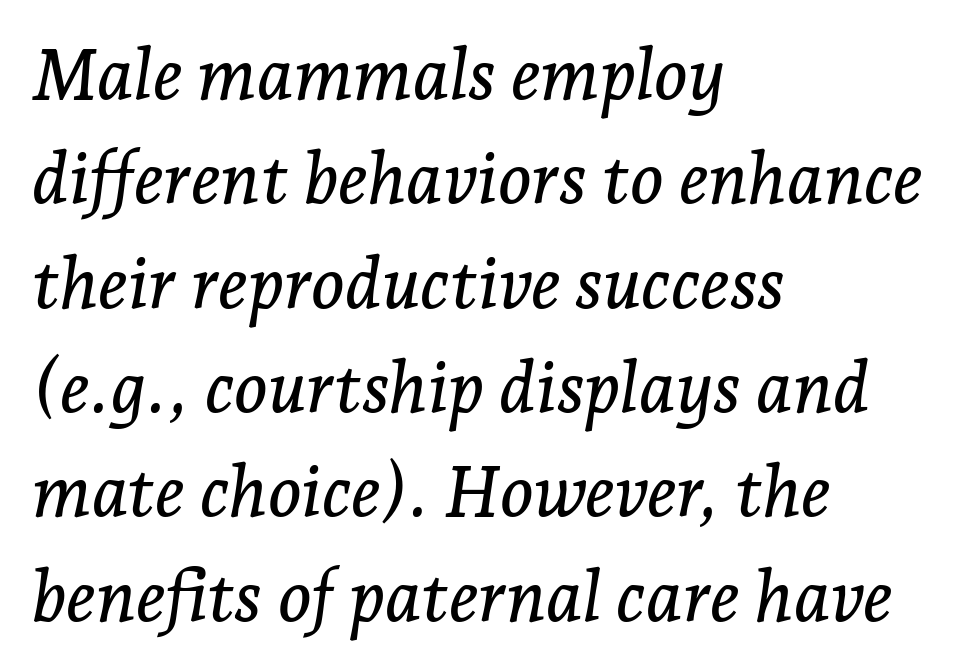
The image shows 71 px serif type, italic (leaning right); set left-aligned, normal line spacing (1.47x), normal letter spacing, not underlined; low stroke contrast and a medium x-height.
